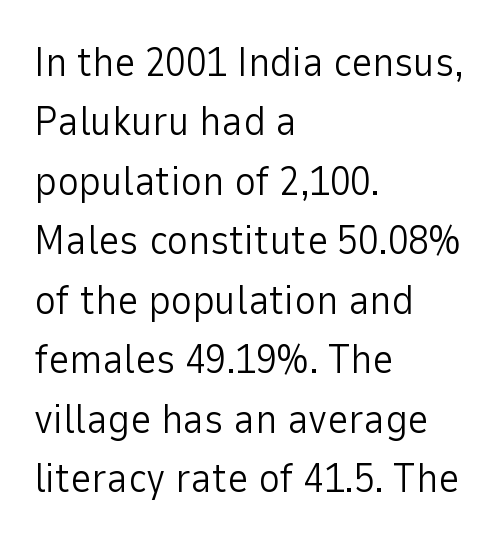
The foot of each line stays bare and open. Notice how the passage keeps a crisp vertical edge on the left only. The strokes are not fattened; the text isn't bold. This is sans-serif lettering, the kind often seen on screens and signage. The rendering uses natural spacing where letterforms have individual widths. The passage shown stacks its lines at a standard gap.
